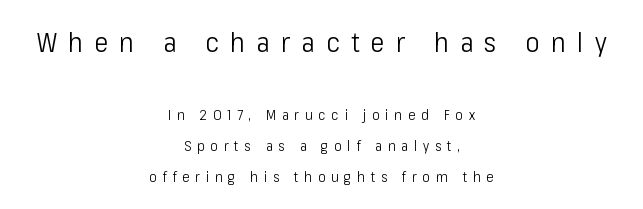
{"italic": "no", "bold": "no", "underline": "no", "align": "center", "line_spacing": "loose", "line_spacing_ratio": 2.22, "letter_spacing": "wide", "letter_spacing_em": 0.42, "larger_block": "first", "size_ratio": 1.93, "glyph_px": 27}
